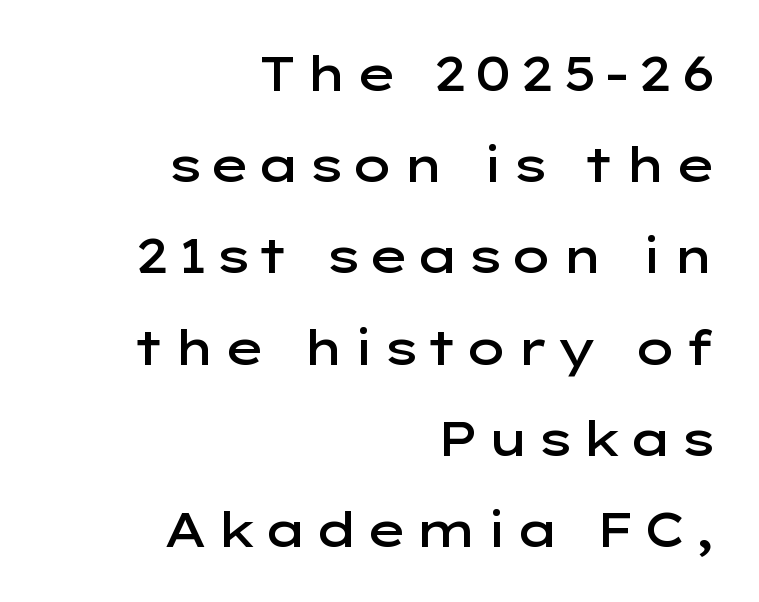
{"serif": "no", "italic": "no", "bold": "semi", "weight": "semibold", "width": "wide", "stroke_contrast": "low", "x_height": "medium", "monospaced": "no", "underline": "no", "align": "right", "line_spacing": "loose", "line_spacing_ratio": 1.9, "glyph_px": 48}
